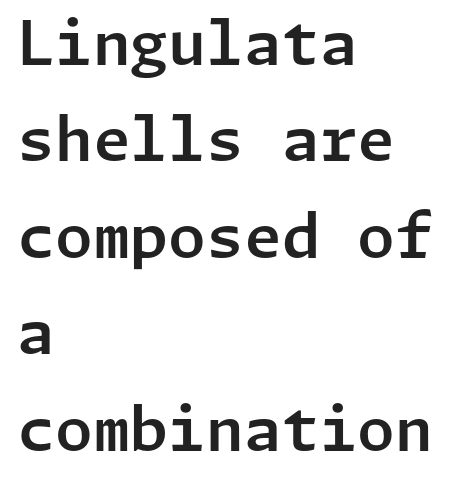
{"serif": "no", "italic": "no", "width": "normal", "stroke_contrast": "low", "x_height": "medium", "underline": "no", "align": "left", "line_spacing": "normal", "line_spacing_ratio": 1.58, "letter_spacing": "normal", "letter_spacing_em": 0.0, "glyph_px": 61}
